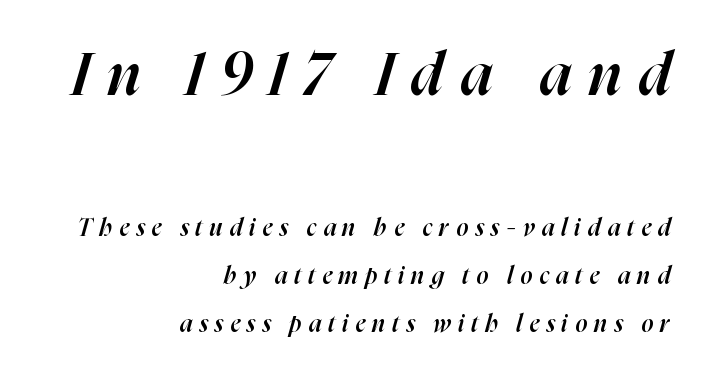
Q: Is the text bold? A: Semi-bold.
Q: Is the text italic (slanted)? A: Yes, it leans right by about 16 degrees.
Q: Is the text underlined? A: No.
Q: How is the paragraph aligned? A: Right-aligned.
Q: Is the spacing between letters normal or unusually wide? A: Unusually wide.
Q: Is the spacing between lines tight, normal or loose? A: Loose.
Q: Which block of text is set in a larger size, the first (top) or the second (bottom)? A: The first (top) one.
Q: Width (condensed, normal, or wide)? A: Normal.
Q: Stroke contrast? A: High.
Q: x-height? A: Medium.
Q: Monospaced? A: No.
